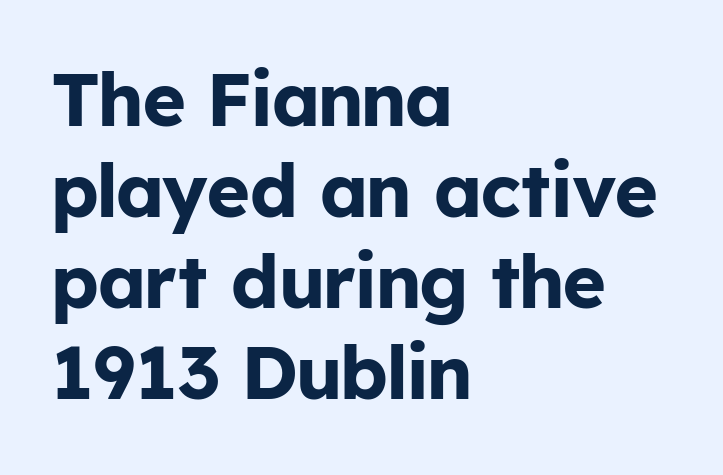
This sample uses an upright cut, with every glyph sitting square on the baseline. This sample has the flowing, uneven cadence of proportional lettering. The passage shown is emphatically bold. Does extra space separate the letters? No, they use regular spacing.
